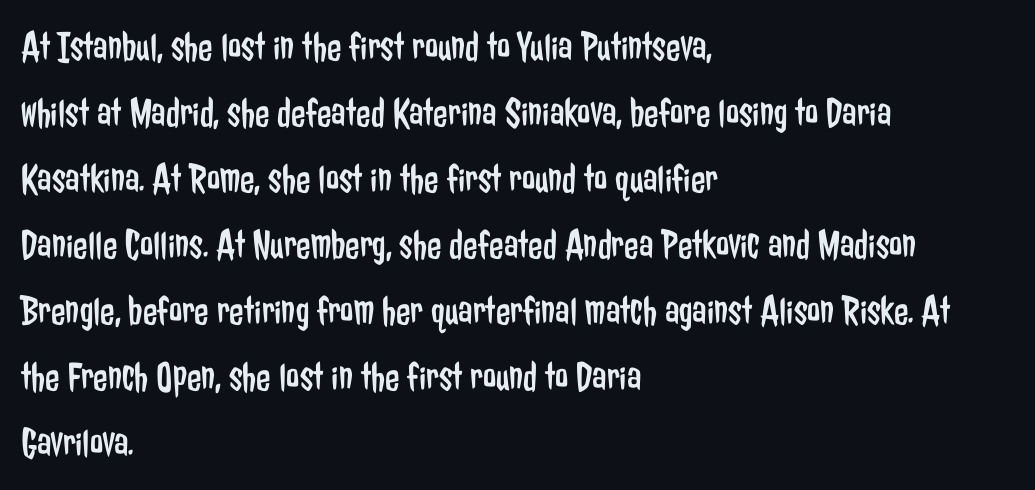
The image shows 42 px regular-weight, condensed sans-serif type, upright; set left-aligned, normal line spacing (1.57x), normal letter spacing, not underlined; low stroke contrast and a medium x-height.
